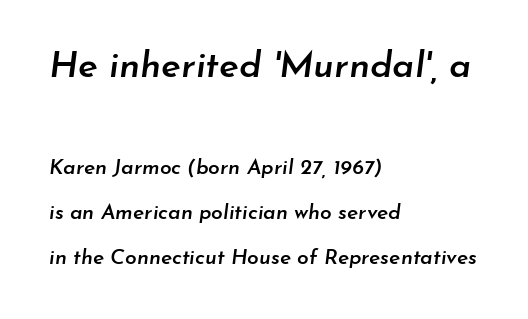
{"italic": "yes", "lean": "right", "slant_degrees": 7, "bold": "semi", "weight": "semibold", "width": "normal", "stroke_contrast": "low", "x_height": "small", "monospaced": "no", "underline": "no", "align": "left", "line_spacing": "loose", "line_spacing_ratio": 2.14, "letter_spacing": "normal", "letter_spacing_em": 0.0, "larger_block": "first", "size_ratio": 1.76, "glyph_px": 37}
